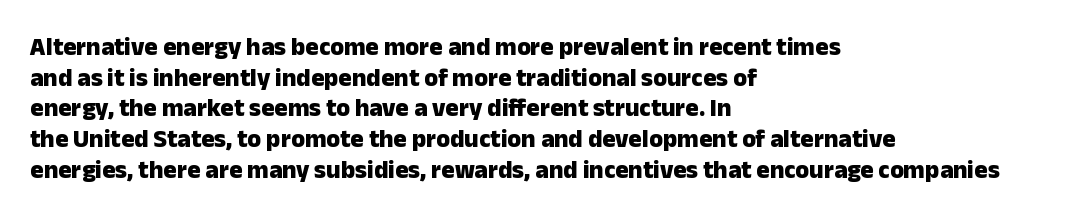
In CSS terms this would be text-align: left. Anything drawn beneath the words? Only blank space. Posture: upright roman. As a designer I'd log this as weight 700, bold.
